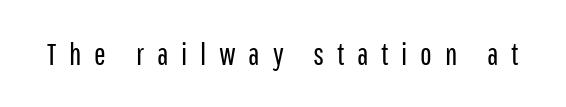
Q: Is the text bold? A: No.
Q: Is the text italic (slanted)? A: No, it is upright.
Q: Is the typeface a serif or a sans-serif typeface? A: Sans-serif.
Q: Is the text underlined? A: No.
Q: Is the spacing between letters normal or unusually wide? A: Unusually wide.
Q: Width (condensed, normal, or wide)? A: Condensed.
Q: Stroke contrast? A: Low.
Q: x-height? A: Medium.
Q: Monospaced? A: No.
